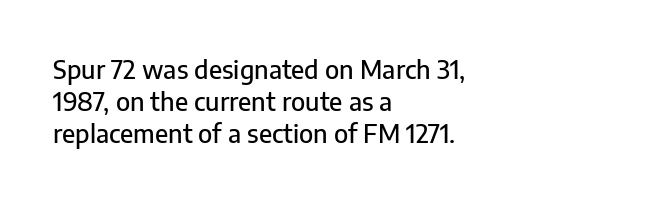
{"italic": "no", "underline": "no", "align": "left", "line_spacing": "normal", "line_spacing_ratio": 1.28, "letter_spacing": "normal", "letter_spacing_em": 0.0, "glyph_px": 25}
